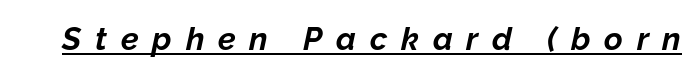
Observe the lean: these are italic letterforms. The rendering uses the underline text-decoration. These lines are rendered in a variable-pitch font. Observe the wide spacing: letters keep a clear distance from each other. Strong, thick strokes mark this as bold type.
